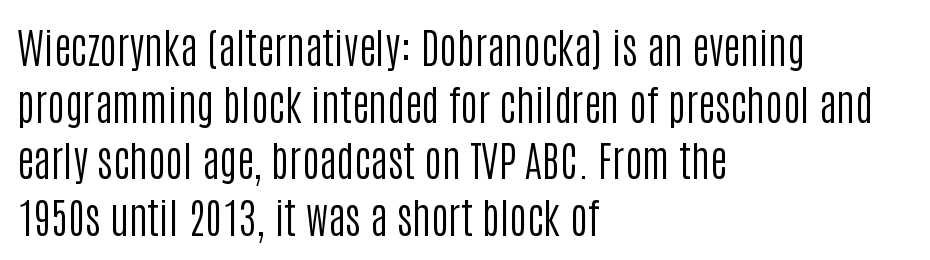
The image shows 42 px regular-weight, condensed sans-serif type, upright; set left-aligned, normal line spacing (1.35x), normal letter spacing, not underlined; low stroke contrast and a large x-height.
